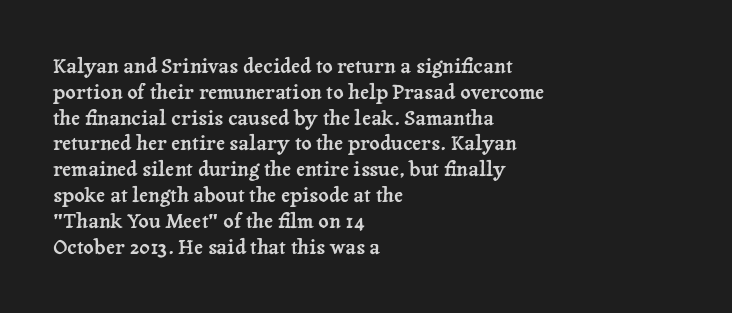
Is there any slant? The stems are plumb. Clear beneath every line of the passage. Nobody touched the tracking dial on this one. Line beginnings align vertically; line endings do not. One glance says typical: line gaps are just what's usual.
